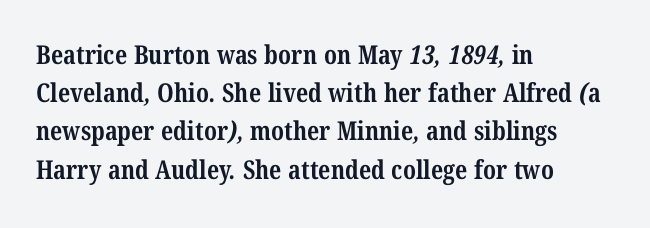
Q: Is the text bold? A: Yes.
Q: Is the text underlined? A: No.
Q: How is the paragraph aligned? A: Left-aligned.
Q: Is the spacing between letters normal or unusually wide? A: Normal.
Q: Is the spacing between lines tight, normal or loose? A: Normal.
